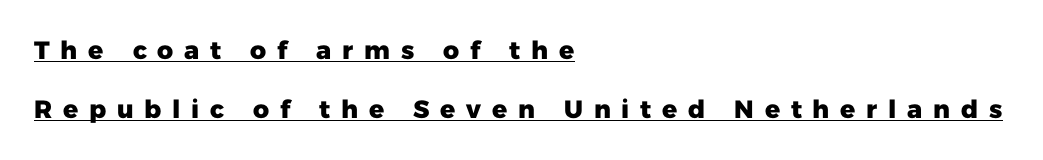
Q: Is the text bold? A: Yes.
Q: Is the text italic (slanted)? A: No, it is upright.
Q: Is the text underlined? A: Yes.
Q: How is the paragraph aligned? A: Left-aligned.
Q: Is the spacing between letters normal or unusually wide? A: Unusually wide.
Q: Is the spacing between lines tight, normal or loose? A: Loose.
